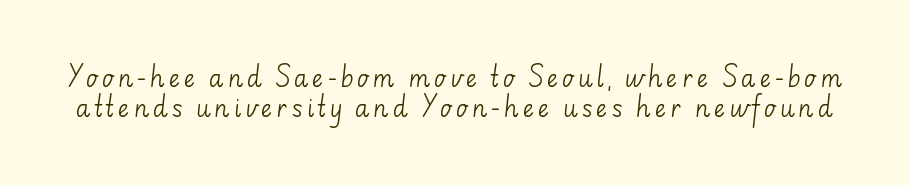
The foot of each line stays bare and open. The face looks like a standard text weight, possibly lighter. If you measured baseline to baseline, you'd find a middling distance.
